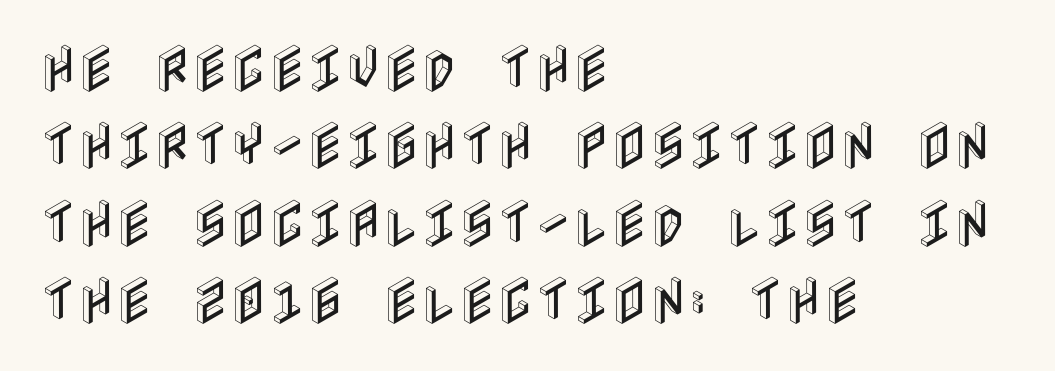
Q: Is the text italic (slanted)? A: No, it is upright.
Q: Is the text underlined? A: No.
Q: How is the paragraph aligned? A: Left-aligned.
Q: Is the spacing between letters normal or unusually wide? A: Normal.
Q: Is the spacing between lines tight, normal or loose? A: Normal.
Q: Width (condensed, normal, or wide)? A: Condensed.
Q: x-height? A: Large.
